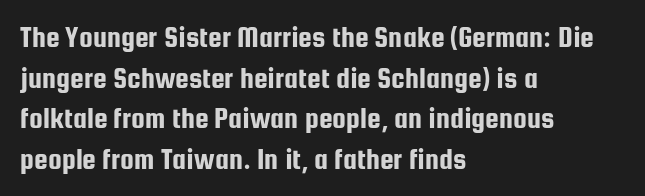
Every row of glyphs begins at an identical x-position on the left. A typesetter would call this proportional, since set widths differ per character. Nope, not italic — everything's standing straight. Typographically, this falls in the sans-serif category. This rendering leaves character spacing at its baseline value. The space between consecutive lines is moderate.
